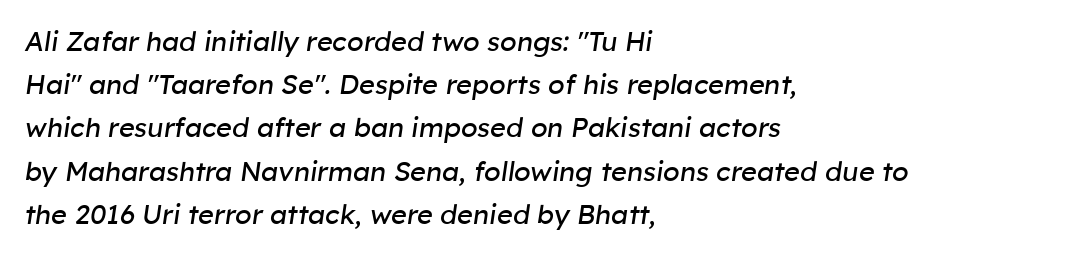
{"italic": "yes", "lean": "right", "slant_degrees": 8, "bold": "no", "underline": "no", "align": "left", "line_spacing": "normal", "line_spacing_ratio": 1.6, "letter_spacing": "normal", "letter_spacing_em": 0.0, "glyph_px": 27}
